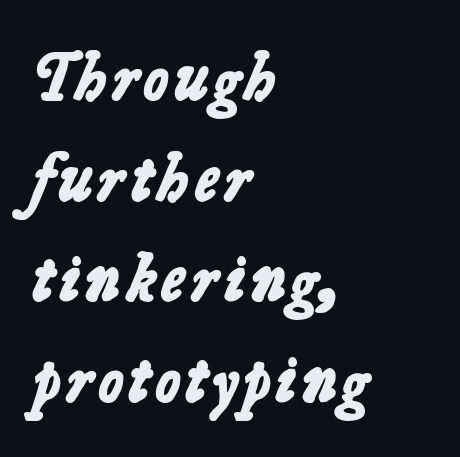
The image shows 69 px bold sans-serif type; set left-aligned, normal line spacing (1.46x), normal letter spacing, not underlined; low stroke contrast and a medium x-height.
